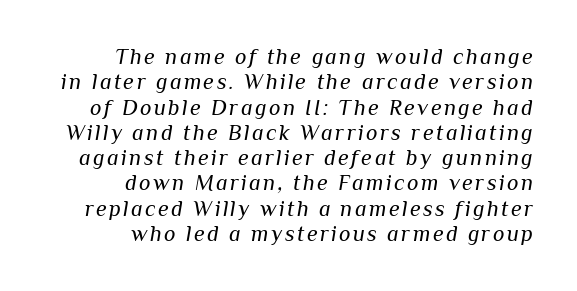
Compared with a typical body face, this is equally light or lighter still. Rendered with sloped, italic letterforms. This rendering uses right alignment, leaving the left contour irregular. The rendering uses a small line-height, squeezing the rows. Underline: absent.
